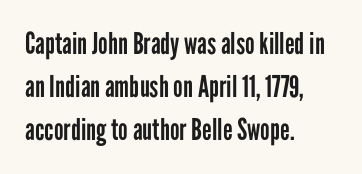
Q: Is the text bold? A: No.
Q: Is the text italic (slanted)? A: No, it is upright.
Q: Is the typeface a serif or a sans-serif typeface? A: Sans-serif.
Q: Is the text underlined? A: No.
Q: How is the paragraph aligned? A: Left-aligned.
Q: Is the spacing between letters normal or unusually wide? A: Normal.
Q: Is the spacing between lines tight, normal or loose? A: Normal.
Q: Width (condensed, normal, or wide)? A: Condensed.
Q: Stroke contrast? A: Low.
Q: x-height? A: Medium.
Q: Monospaced? A: No.
